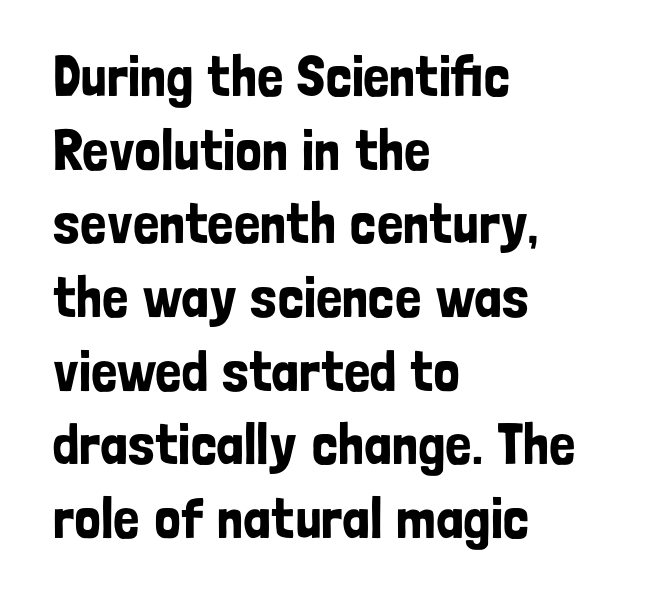
How would I describe the line gaps? Plain and ordinary. Check under the words: just untouched page. The lines are quadded left. Compared with typical body copy, the letter spacing here is the same. Classification — sans serif.
